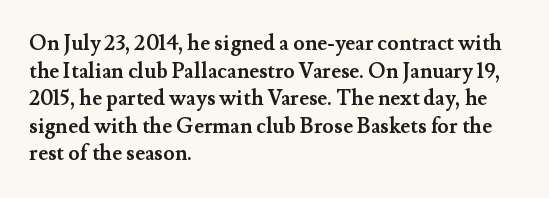
{"italic": "no", "bold": "yes", "underline": "no", "align": "left", "line_spacing": "normal", "line_spacing_ratio": 1.31, "letter_spacing": "normal", "letter_spacing_em": 0.0, "glyph_px": 21}
